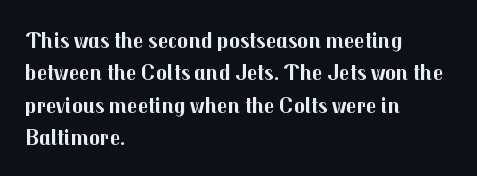
{"italic": "no", "bold": "yes", "underline": "no", "align": "left", "line_spacing": "normal", "line_spacing_ratio": 1.41, "letter_spacing": "normal", "letter_spacing_em": 0.0, "glyph_px": 23}
